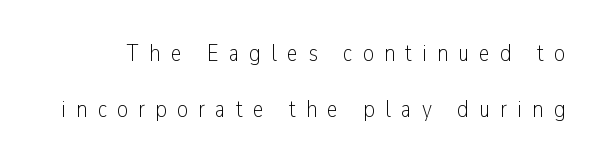
Q: Is the text bold? A: No.
Q: Is the text italic (slanted)? A: No, it is upright.
Q: Is the text underlined? A: No.
Q: Is the spacing between letters normal or unusually wide? A: Unusually wide.
Q: Is the spacing between lines tight, normal or loose? A: Loose.
